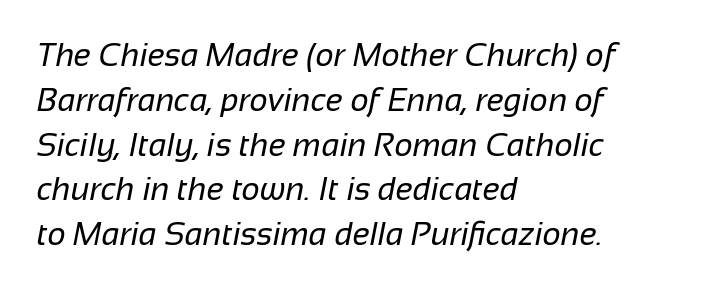
Is the stroke heavy? The answer is a plain regular-or-lighter. You could call the tracking neutral — neither tight nor loose. Vertically, the passage feels balanced, rows spaced as you'd expect. Note the varied advance widths — an 'i' is clearly narrower than an 'm'. In CSS terms this would be text-align: left.
